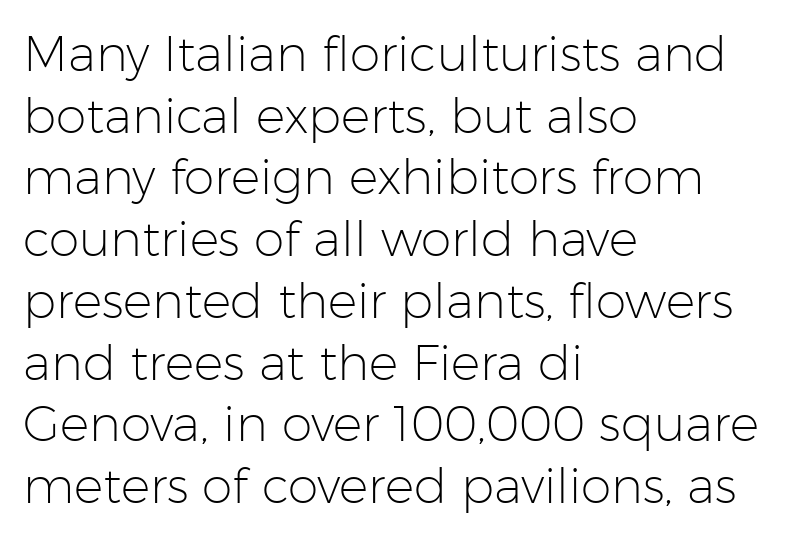
The image shows 49 px light sans-serif type, upright; set left-aligned, normal line spacing (1.26x), normal letter spacing, not underlined; low stroke contrast and a medium x-height.
